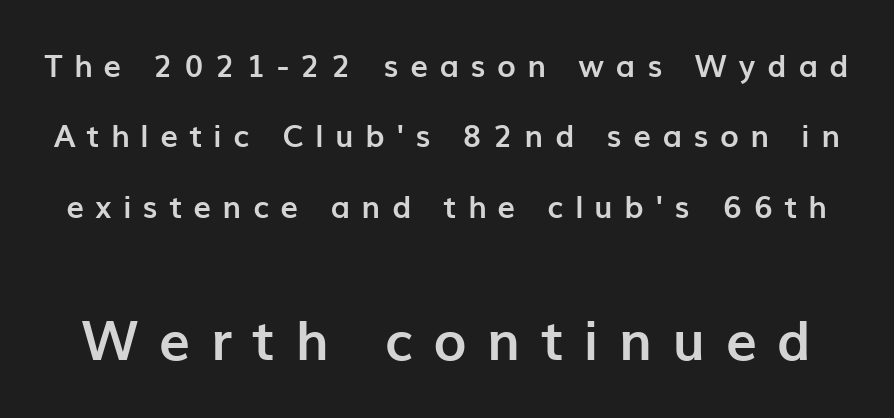
Classification — sans serif. Between these two stacked blocks, the lower one wins on size. The letters stand straight up with perfectly vertical stems. How would I describe the line gaps? Wide and relaxed. Tracking value appears strongly positive — letters spread wide.
